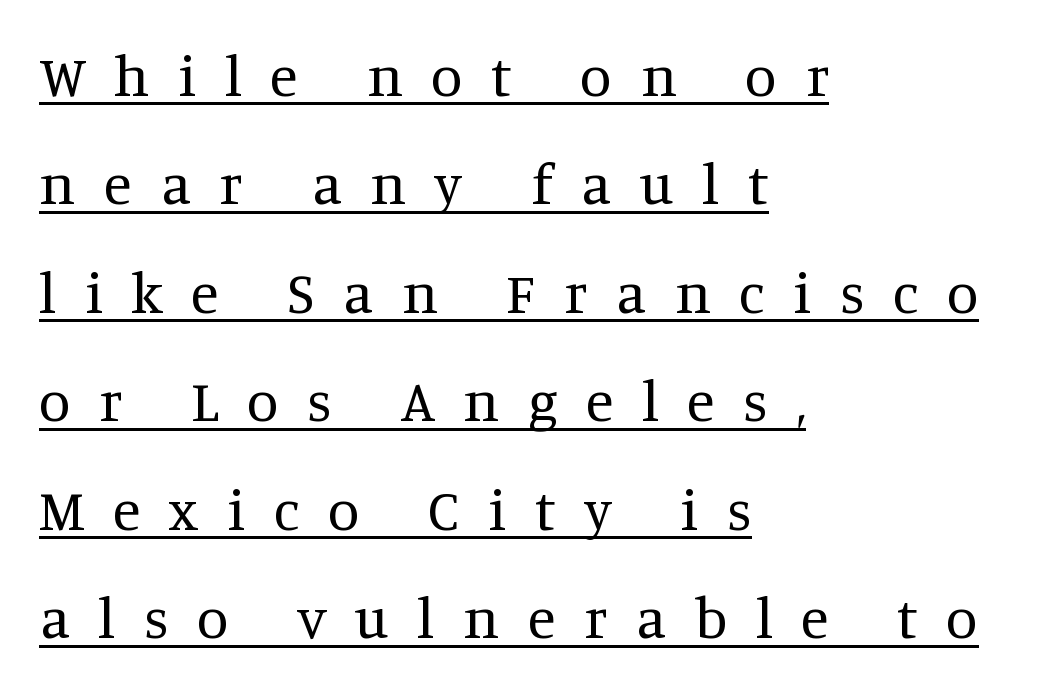
Q: Is the text bold? A: No.
Q: Is the text italic (slanted)? A: No, it is upright.
Q: Is the typeface a serif or a sans-serif typeface? A: Serif.
Q: Is the text underlined? A: Yes.
Q: How is the paragraph aligned? A: Left-aligned.
Q: Is the spacing between letters normal or unusually wide? A: Unusually wide.
Q: Width (condensed, normal, or wide)? A: Normal.
Q: Stroke contrast? A: Medium.
Q: x-height? A: Large.
Q: Monospaced? A: No.
